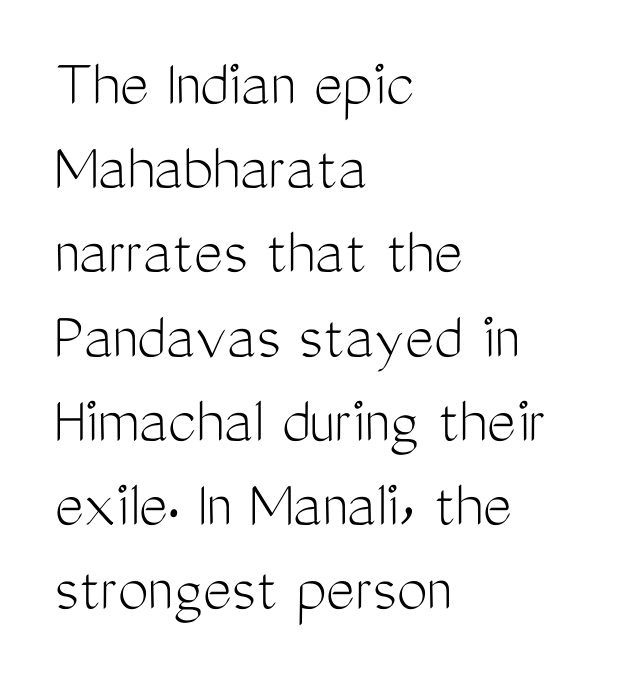
The image shows 69 px light, condensed sans-serif type, upright; set left-aligned, line spacing 1.22x, normal letter spacing, not underlined; medium stroke contrast and a medium x-height.
